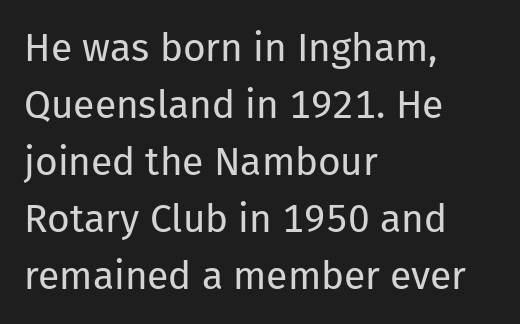
{"serif": "no", "italic": "no", "bold": "no", "weight": "regular", "width": "normal", "stroke_contrast": "low", "x_height": "medium", "monospaced": "no", "underline": "no", "align": "left", "line_spacing": "normal", "line_spacing_ratio": 1.46, "letter_spacing": "normal", "letter_spacing_em": 0.0, "glyph_px": 39}
